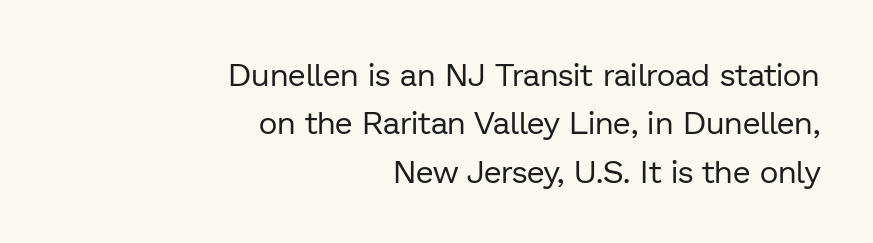
The baseline area is clear. Vertically, the passage feels balanced, rows spaced as you'd expect. Caption: standard tracking, unaltered. Characters remain perfectly vertical along every line.
